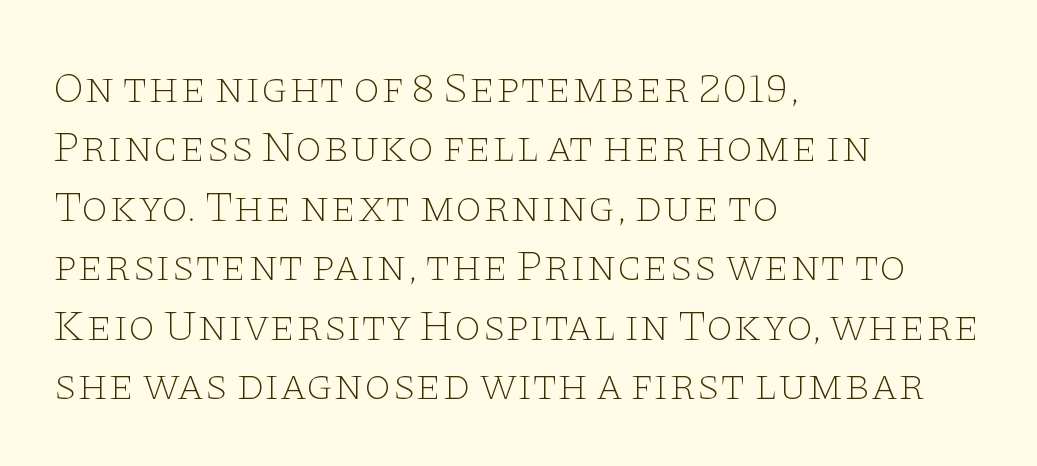
{"serif": "yes", "italic": "no", "bold": "no", "weight": "thin", "width": "wide", "stroke_contrast": "low", "x_height": "large", "monospaced": "no", "underline": "no", "align": "left", "line_spacing": "normal", "line_spacing_ratio": 1.35, "letter_spacing": "normal", "letter_spacing_em": 0.0, "glyph_px": 44}
